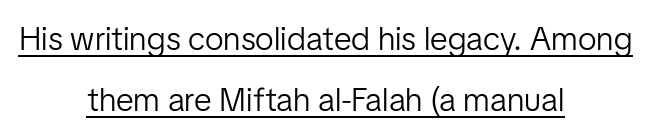
The image shows 33 px light sans-serif type, upright; set centered, line spacing 1.85x, normal letter spacing, underlined; low stroke contrast and a medium x-height.
